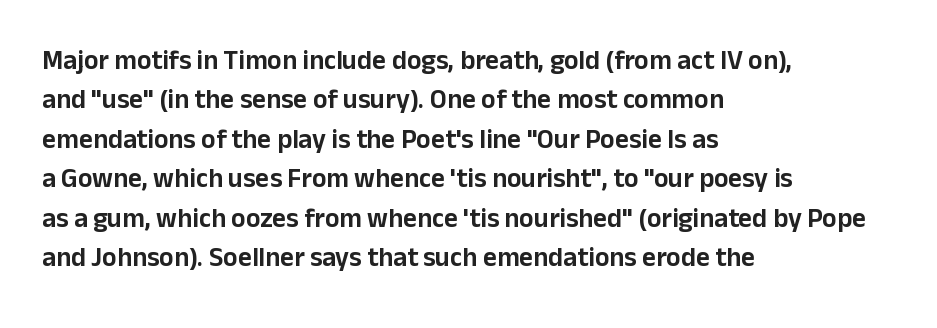
{"italic": "no", "underline": "no", "align": "left", "line_spacing": "normal", "line_spacing_ratio": 1.46, "letter_spacing": "normal", "letter_spacing_em": 0.0, "glyph_px": 27}
